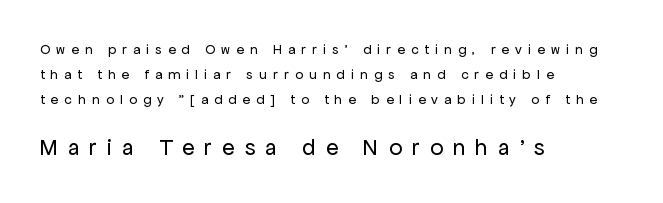
Does the lettering tilt? It doesn't — this is upright. The type is letterspaced generously, with wide tracking. Weight: in the light-to-regular range. Top chunk: small. Bottom chunk: large. Teacher's note: observe the even left margin — that is flush-left alignment. Only glyphs here, with clear space below each row.
